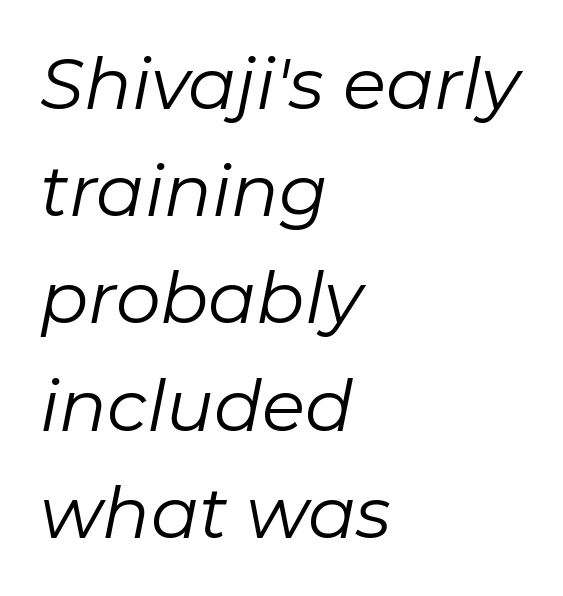
{"italic": "yes", "lean": "right", "slant_degrees": 11, "bold": "no", "weight": "regular", "width": "normal", "stroke_contrast": "low", "x_height": "medium", "monospaced": "no", "underline": "no", "align": "left", "line_spacing": "normal", "line_spacing_ratio": 1.51, "letter_spacing": "normal", "letter_spacing_em": 0.0, "glyph_px": 71}
